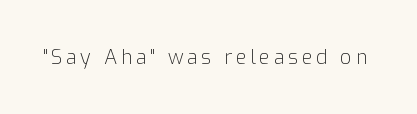
The image shows 20 px text type, upright; set not underlined.
